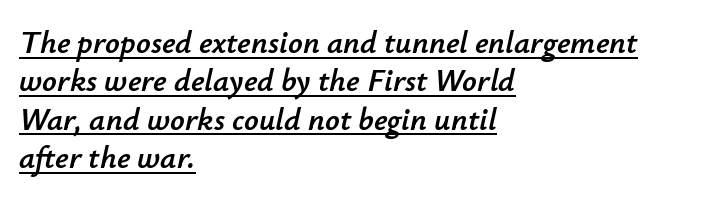
Q: Is the text italic (slanted)? A: Yes, it leans right by about 12 degrees.
Q: Is the text underlined? A: Yes.
Q: How is the paragraph aligned? A: Left-aligned.
Q: Is the spacing between letters normal or unusually wide? A: Normal.
Q: Width (condensed, normal, or wide)? A: Normal.
Q: Stroke contrast? A: Low.
Q: x-height? A: Small.
Q: Monospaced? A: No.
